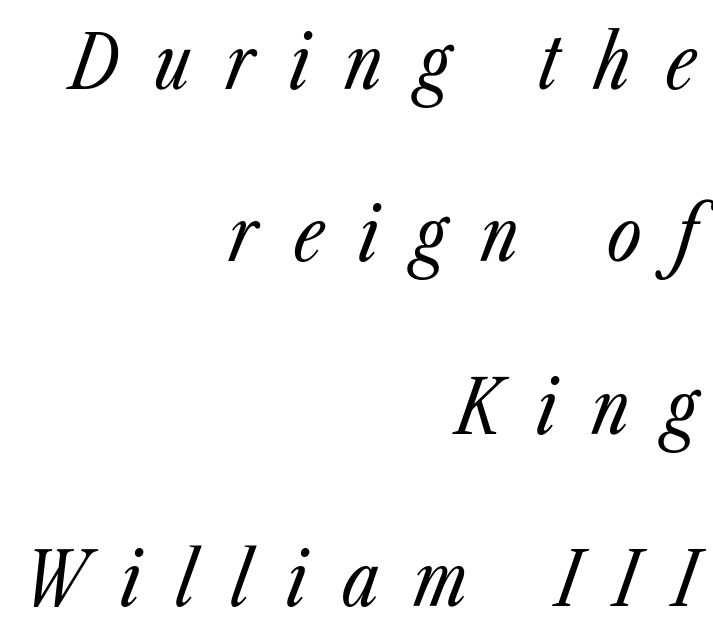
The image shows 74 px regular-weight, condensed type, italic (leaning right); set right-aligned, loose line spacing (2.33x), unusually wide letter spacing (+0.48 em), not underlined; low stroke contrast and a medium x-height.
